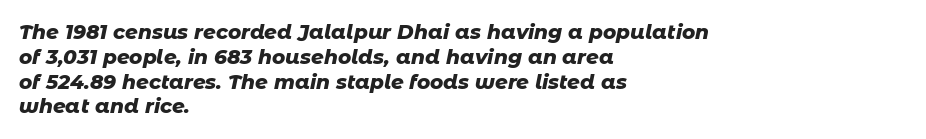
Q: Is the text bold? A: Yes.
Q: Is the text italic (slanted)? A: Yes, it leans right by about 11 degrees.
Q: Is the text underlined? A: No.
Q: How is the paragraph aligned? A: Left-aligned.
Q: Is the spacing between letters normal or unusually wide? A: Normal.
